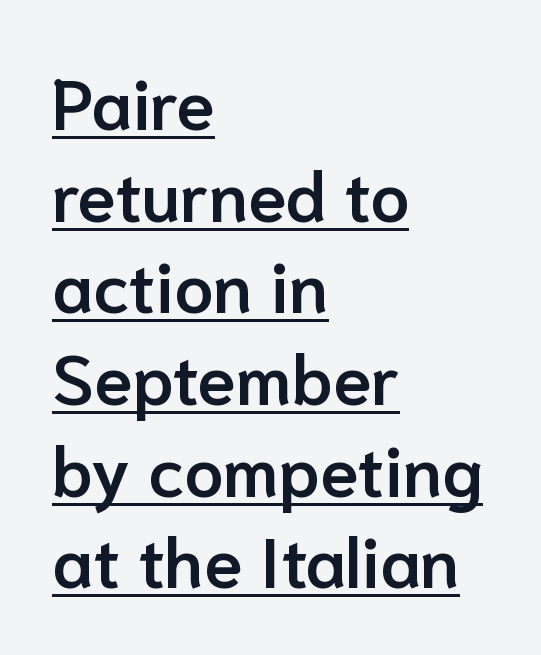
The image shows 70 px semibold sans-serif type, upright; set left-aligned, normal line spacing (1.31x), normal letter spacing, underlined; low stroke contrast and a medium x-height.
